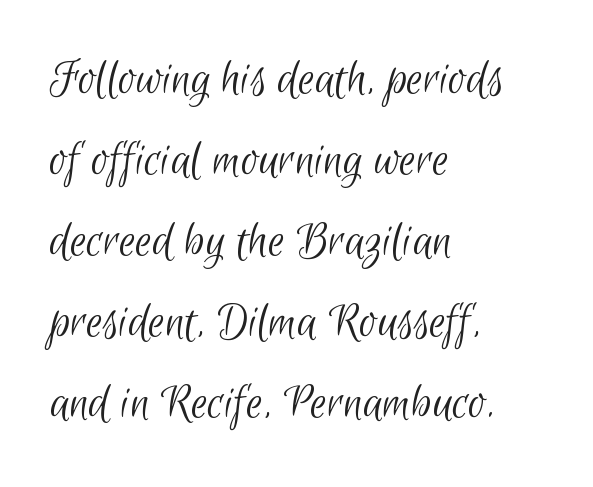
The designer left line spacing at the default. The lines are quadded left. The cut favours lightness, reaching ordinary text weight at its darkest. A typesetter would call this proportional, since set widths differ per character. In terms of letterform style, serifs are entirely absent. The face used here is rendered with its standard letterfit.
